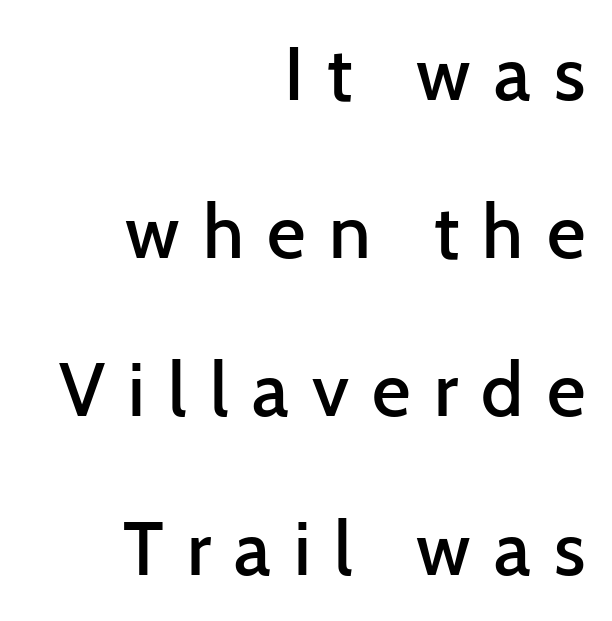
The image shows 75 px semibold sans-serif type, upright; set right-aligned, loose line spacing (2.11x), unusually wide letter spacing (+0.31 em), not underlined; low stroke contrast and a medium x-height.
